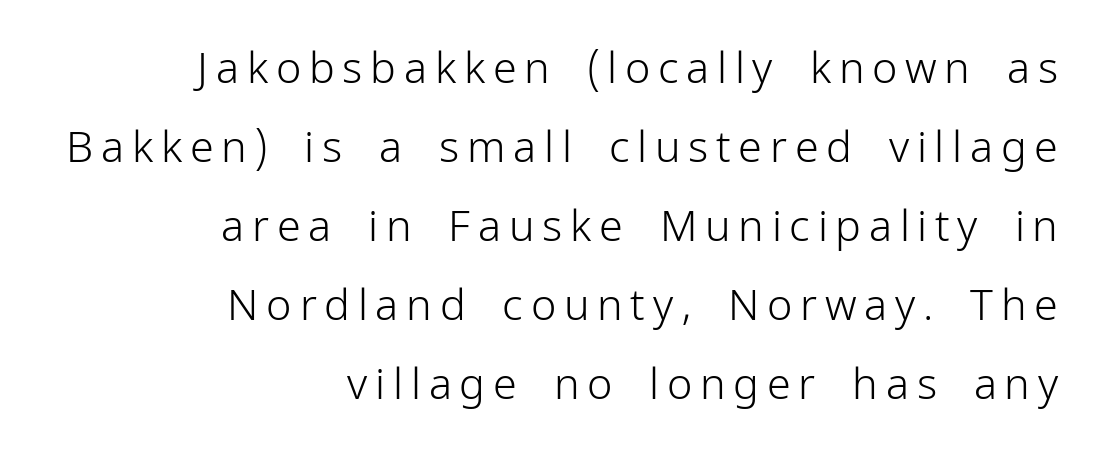
The image shows 43 px light sans-serif type, upright; set right-aligned, line spacing 1.84x, not underlined; low stroke contrast and a medium x-height.
